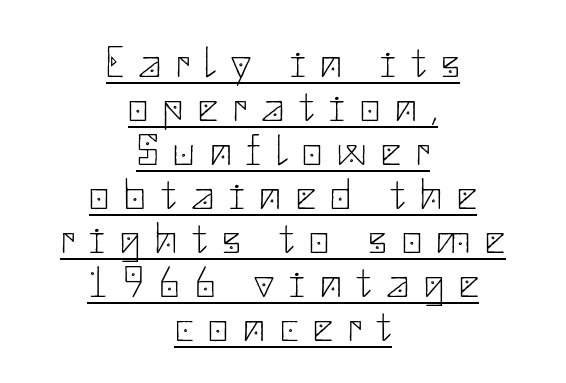
{"serif": "no", "italic": "no", "bold": "no", "weight": "thin", "width": "normal", "stroke_contrast": "low", "x_height": "small", "underline": "yes", "align": "center", "line_spacing": "tight", "line_spacing_ratio": 1.0, "letter_spacing": "wide", "letter_spacing_em": 0.34, "glyph_px": 44}
